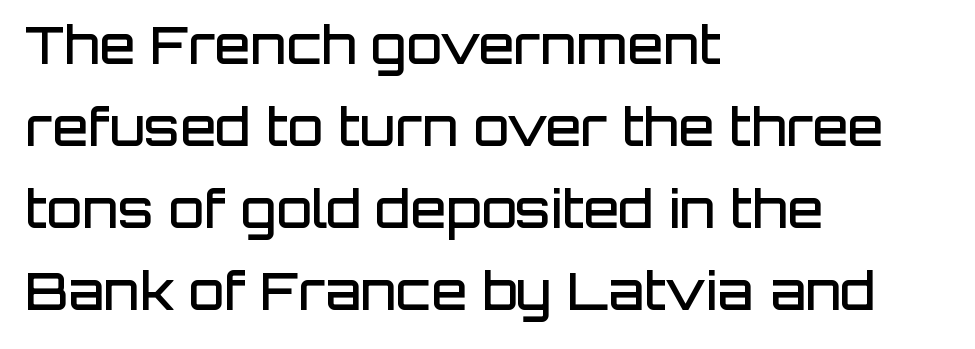
Q: Is the text bold? A: Semi-bold.
Q: Is the text italic (slanted)? A: No, it is upright.
Q: Is the typeface a serif or a sans-serif typeface? A: Sans-serif.
Q: Is the text underlined? A: No.
Q: How is the paragraph aligned? A: Left-aligned.
Q: Is the spacing between letters normal or unusually wide? A: Normal.
Q: Is the spacing between lines tight, normal or loose? A: Normal.
Q: Width (condensed, normal, or wide)? A: Normal.
Q: Stroke contrast? A: Low.
Q: x-height? A: Large.
Q: Monospaced? A: No.
